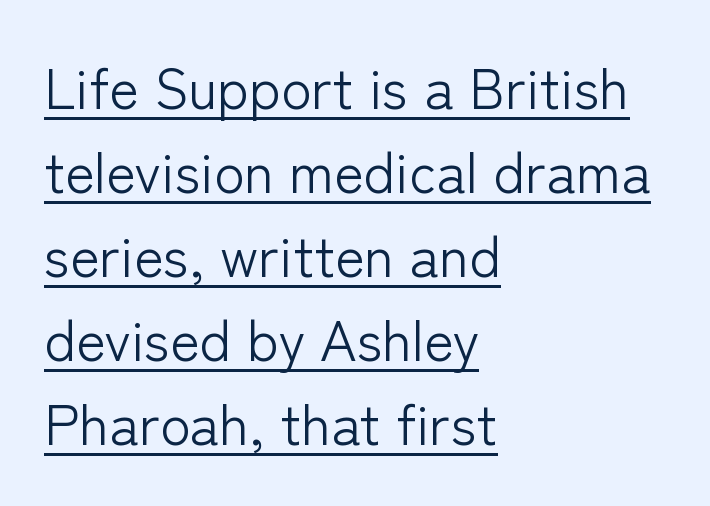
The image shows 56 px light sans-serif type, upright; set left-aligned, normal line spacing (1.5x), normal letter spacing, underlined; low stroke contrast and a medium x-height.
